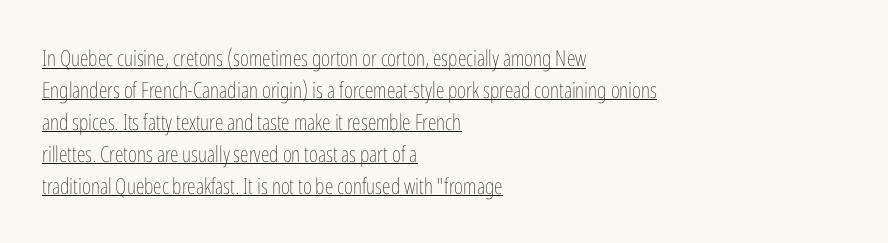
The image shows 22 px text type, upright; set left-aligned, normal line spacing (1.45x), normal letter spacing, underlined.
